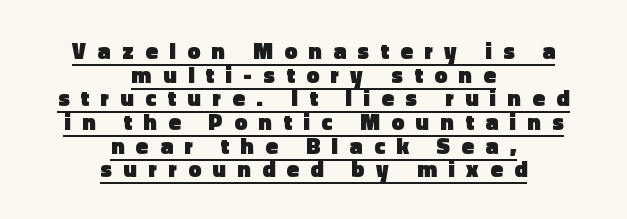
The image shows 23 px bold type, upright; set centered, tight line spacing (1.03x), unusually wide letter spacing (+0.5 em), underlined.
